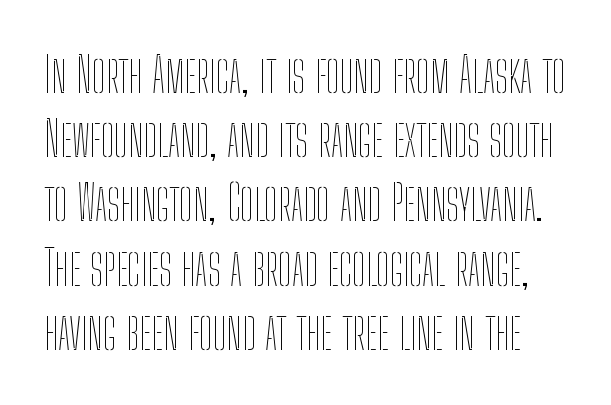
Proportional: the letters do not fall into vertical columns. Nothing unusual about the tracking: characters are spaced as the font intends. Check under the words: just untouched page. Notice how descenders clear the ascenders below comfortably — that's standard leading. Tall strokes in this sample are plumb rather than angled. The strokes carry an ordinary text weight at most.
